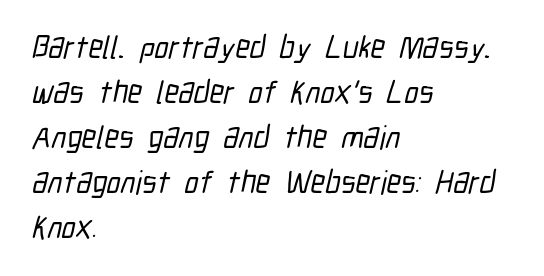
{"serif": "no", "width": "condensed", "stroke_contrast": "low", "x_height": "medium", "monospaced": "no", "underline": "no", "align": "left", "line_spacing": "normal", "line_spacing_ratio": 1.41, "letter_spacing": "normal", "letter_spacing_em": 0.0, "glyph_px": 32}
